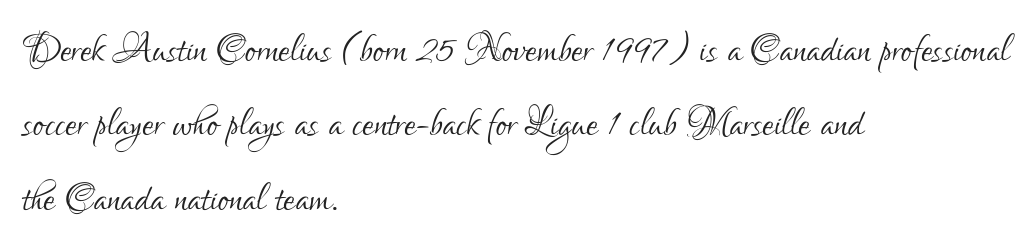
Q: Is the text bold? A: No.
Q: Is the text italic (slanted)? A: Yes.
Q: Is the typeface a serif or a sans-serif typeface? A: Sans-serif.
Q: Is the text underlined? A: No.
Q: How is the paragraph aligned? A: Left-aligned.
Q: Is the spacing between letters normal or unusually wide? A: Normal.
Q: Is the spacing between lines tight, normal or loose? A: Normal.
Q: Width (condensed, normal, or wide)? A: Condensed.
Q: Stroke contrast? A: Low.
Q: x-height? A: Small.
Q: Monospaced? A: No.
